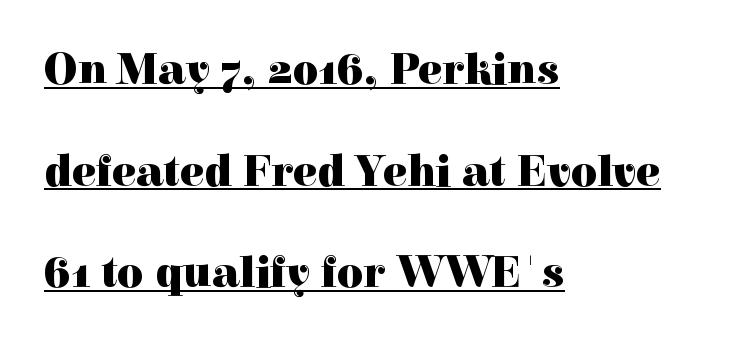
Q: Is the text bold? A: Yes.
Q: Is the text italic (slanted)? A: No, it is upright.
Q: Is the typeface a serif or a sans-serif typeface? A: Serif.
Q: Is the text underlined? A: Yes.
Q: How is the paragraph aligned? A: Left-aligned.
Q: Is the spacing between letters normal or unusually wide? A: Normal.
Q: Is the spacing between lines tight, normal or loose? A: Loose.
Q: Width (condensed, normal, or wide)? A: Normal.
Q: x-height? A: Medium.
Q: Monospaced? A: No.
